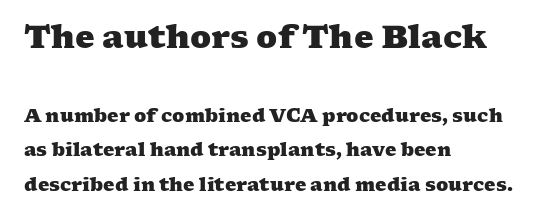
{"serif": "yes", "bold": "yes", "weight": "heavy", "width": "wide", "stroke_contrast": "medium", "x_height": "medium", "monospaced": "no", "underline": "no", "align": "left", "line_spacing": "loose", "line_spacing_ratio": 1.91, "letter_spacing": "normal", "letter_spacing_em": 0.0, "larger_block": "first", "size_ratio": 1.72, "glyph_px": 31}
